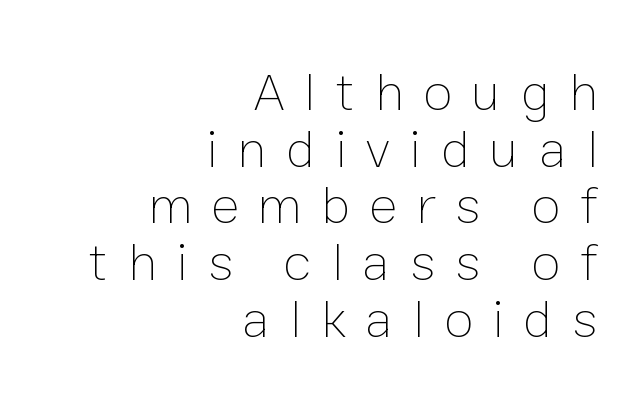
Regarding leading, the lines here are crowded together. This sample uses expanded letter spacing, leaving extra air between glyphs. Ascenders rise straight up at ninety degrees. Think standard paragraph weight, or any step lighter than that. Descenders hang freely into open space. The letters advance in unequal steps, a hallmark of proportional type.
